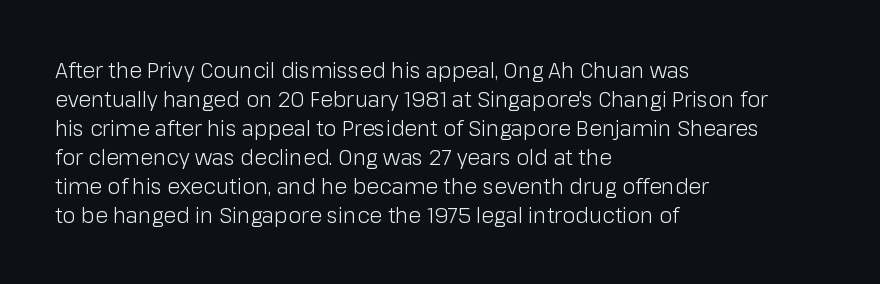
Q: Is the text bold? A: No.
Q: Is the text italic (slanted)? A: No, it is upright.
Q: Is the text underlined? A: No.
Q: How is the paragraph aligned? A: Left-aligned.
Q: Is the spacing between letters normal or unusually wide? A: Normal.
Q: Is the spacing between lines tight, normal or loose? A: Normal.
